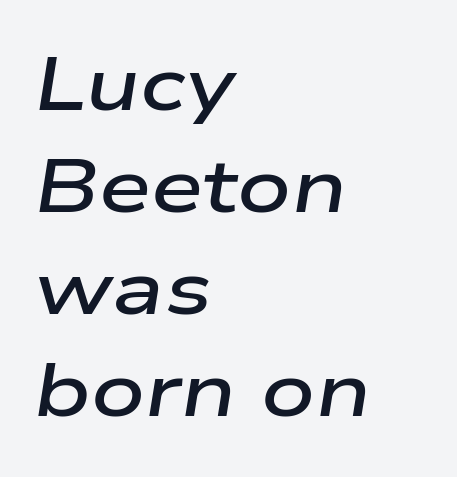
Compared with typical body copy, the letter spacing here is the same. These lines sit exactly where default settings would place them. A semibold gives these letters moderate extra thickness, short of bold. Character widths vary here, with narrow letters taking less room than wide ones. Underline: absent.
